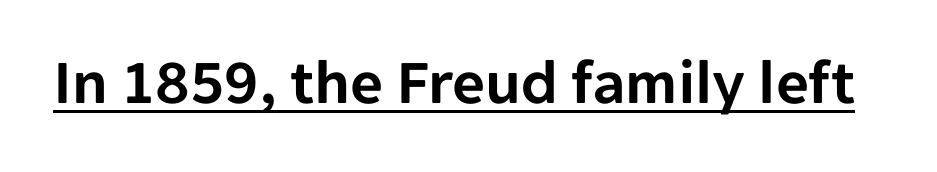
{"serif": "no", "italic": "no", "width": "normal", "stroke_contrast": "low", "x_height": "medium", "monospaced": "no", "underline": "yes", "letter_spacing": "normal", "letter_spacing_em": 0.0, "glyph_px": 64}
